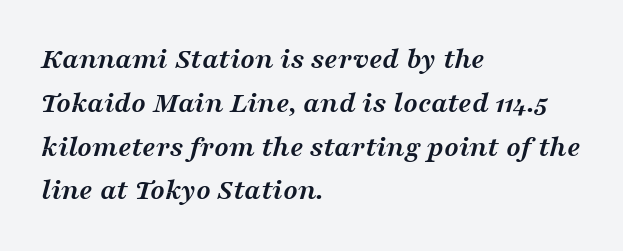
{"serif": "yes", "italic": "yes", "lean": "right", "slant_degrees": 16, "bold": "yes", "weight": "semibold", "width": "wide", "stroke_contrast": "medium", "x_height": "medium", "monospaced": "no", "underline": "no", "align": "left", "line_spacing": "normal", "line_spacing_ratio": 1.46, "letter_spacing": "normal", "letter_spacing_em": 0.0, "glyph_px": 30}
